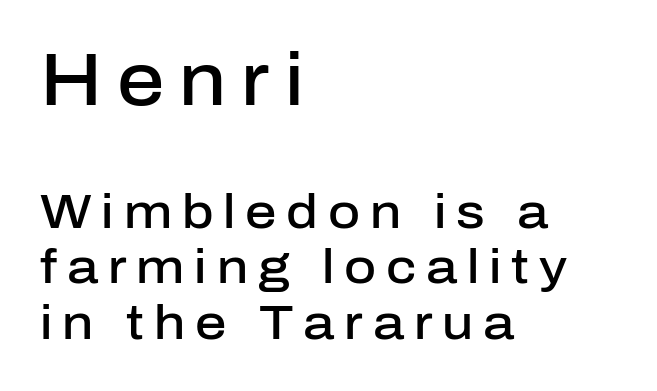
The passage shown is not underscored anywhere. Rows of type sit shoulder to shoulder in the vertical direction. Observe the absence of serifs on each vertical stroke in this sample. Vertical strokes here are truly vertical. The passage shown is semibold, sitting just below true bold.
